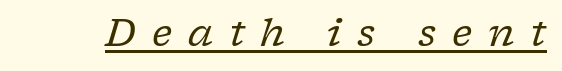
The image shows 38 px regular-weight serif type, italic (leaning right); set unusually wide letter spacing (+0.42 em), underlined; low stroke contrast and a medium x-height.
